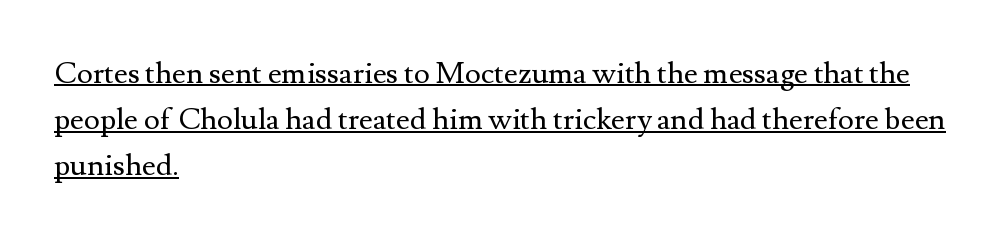
{"serif": "yes", "italic": "no", "bold": "no", "weight": "regular", "width": "normal", "stroke_contrast": "medium", "x_height": "small", "monospaced": "no", "underline": "yes", "align": "left", "line_spacing": "normal", "line_spacing_ratio": 1.54, "letter_spacing": "normal", "letter_spacing_em": 0.0, "glyph_px": 30}
